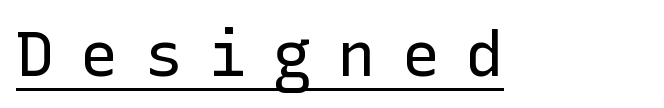
Q: Is the text bold? A: No.
Q: Is the text italic (slanted)? A: No, it is upright.
Q: Is the typeface a serif or a sans-serif typeface? A: Sans-serif.
Q: Is the text underlined? A: Yes.
Q: Is the spacing between letters normal or unusually wide? A: Unusually wide.
Q: Width (condensed, normal, or wide)? A: Normal.
Q: Stroke contrast? A: Low.
Q: x-height? A: Medium.
